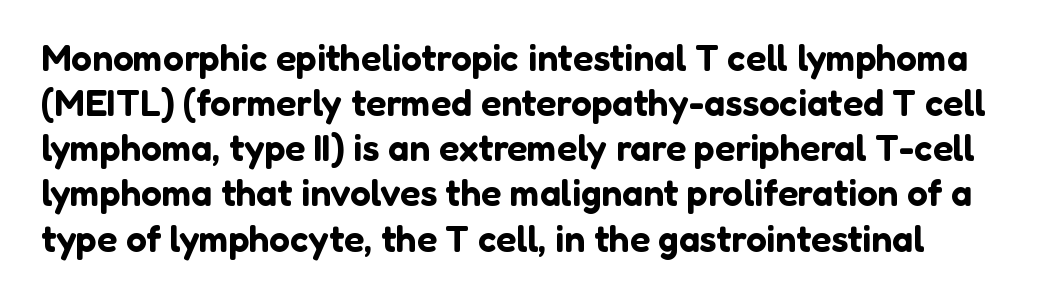
{"serif": "no", "italic": "no", "width": "normal", "stroke_contrast": "low", "x_height": "medium", "monospaced": "no", "underline": "no", "line_spacing_ratio": 1.22, "letter_spacing": "normal", "letter_spacing_em": 0.0, "glyph_px": 37}
